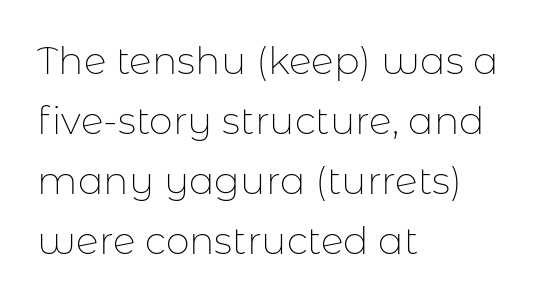
Q: Is the text bold? A: No.
Q: Is the text italic (slanted)? A: No, it is upright.
Q: Is the typeface a serif or a sans-serif typeface? A: Sans-serif.
Q: Is the text underlined? A: No.
Q: How is the paragraph aligned? A: Left-aligned.
Q: Is the spacing between letters normal or unusually wide? A: Normal.
Q: Is the spacing between lines tight, normal or loose? A: Normal.
Q: Width (condensed, normal, or wide)? A: Normal.
Q: Stroke contrast? A: Low.
Q: x-height? A: Medium.
Q: Monospaced? A: No.
